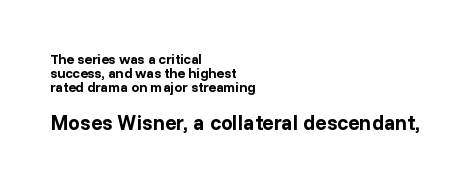
The image shows 21 px bold type, upright; set left-aligned, tight line spacing (1.0x), normal letter spacing, not underlined; the second (bottom) block is 1.5x larger.
